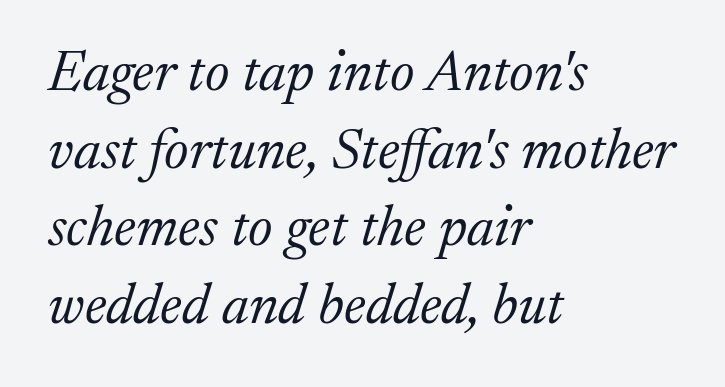
Q: Is the text bold? A: No.
Q: Is the text italic (slanted)? A: Yes, it leans right by about 17 degrees.
Q: Is the typeface a serif or a sans-serif typeface? A: Serif.
Q: Is the text underlined? A: No.
Q: How is the paragraph aligned? A: Left-aligned.
Q: Is the spacing between letters normal or unusually wide? A: Normal.
Q: Is the spacing between lines tight, normal or loose? A: Normal.
Q: Width (condensed, normal, or wide)? A: Normal.
Q: Stroke contrast? A: Medium.
Q: x-height? A: Medium.
Q: Monospaced? A: No.
